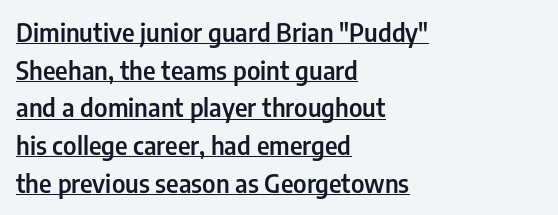
Q: Is the text bold? A: Semi-bold.
Q: Is the text italic (slanted)? A: No, it is upright.
Q: Is the text underlined? A: Yes.
Q: How is the paragraph aligned? A: Left-aligned.
Q: Is the spacing between letters normal or unusually wide? A: Normal.
Q: Is the spacing between lines tight, normal or loose? A: Normal.
